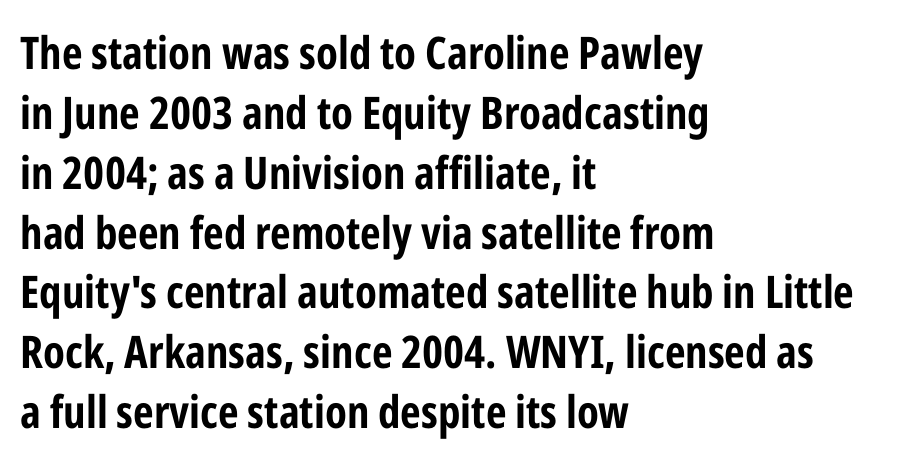
{"serif": "no", "italic": "no", "bold": "yes", "weight": "bold", "width": "condensed", "stroke_contrast": "low", "x_height": "medium", "monospaced": "no", "underline": "no", "align": "left", "line_spacing": "normal", "line_spacing_ratio": 1.33, "letter_spacing": "normal", "letter_spacing_em": 0.0, "glyph_px": 45}
